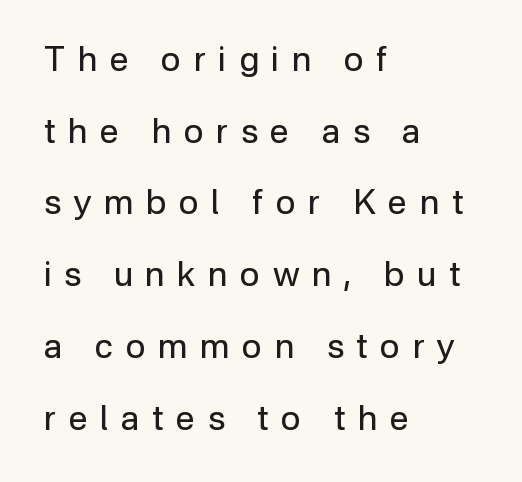
The image shows 34 px regular-weight sans-serif type, upright; set left-aligned, loose line spacing (2.11x), unusually wide letter spacing (+0.37 em), not underlined; low stroke contrast and a medium x-height.
